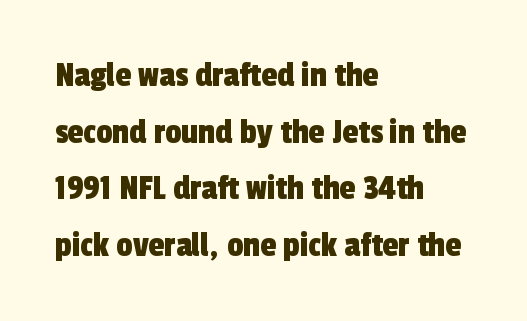
{"serif": "no", "width": "condensed", "x_height": "medium", "monospaced": "no", "underline": "no", "align": "left", "line_spacing": "normal", "line_spacing_ratio": 1.57, "letter_spacing": "normal", "letter_spacing_em": 0.0, "glyph_px": 36}
